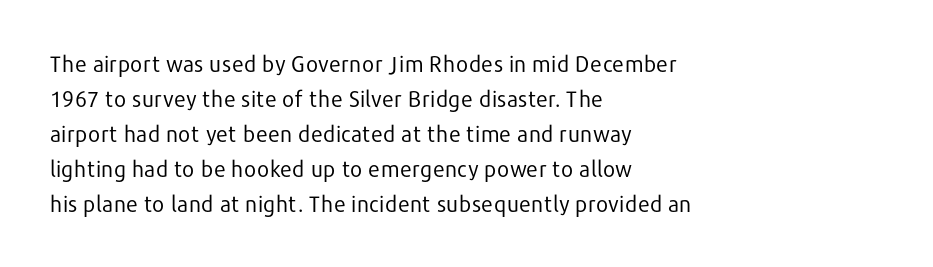
Q: Is the text bold? A: No.
Q: Is the text italic (slanted)? A: No, it is upright.
Q: Is the text underlined? A: No.
Q: How is the paragraph aligned? A: Left-aligned.
Q: Is the spacing between letters normal or unusually wide? A: Normal.
Q: Is the spacing between lines tight, normal or loose? A: Normal.
